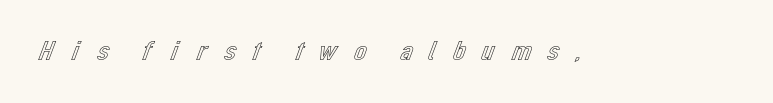
Unmarked baselines from the first word to the last. Think of a printed novel: that variable character pitch is what you see here. Glyph-to-glyph distance is far greater than everyday printed text.
